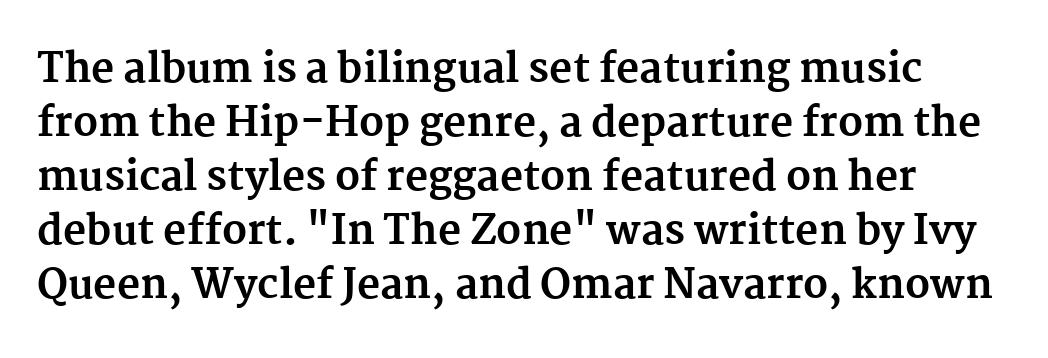
Q: Is the text bold? A: Yes.
Q: Is the text italic (slanted)? A: No, it is upright.
Q: Is the typeface a serif or a sans-serif typeface? A: Serif.
Q: Is the text underlined? A: No.
Q: Is the spacing between letters normal or unusually wide? A: Normal.
Q: Is the spacing between lines tight, normal or loose? A: Normal.
Q: Width (condensed, normal, or wide)? A: Normal.
Q: Stroke contrast? A: Medium.
Q: x-height? A: Medium.
Q: Monospaced? A: No.
